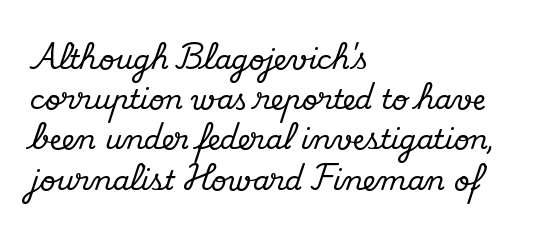
Q: Is the text italic (slanted)? A: Yes.
Q: Is the text underlined? A: No.
Q: How is the paragraph aligned? A: Left-aligned.
Q: Is the spacing between letters normal or unusually wide? A: Normal.
Q: Is the spacing between lines tight, normal or loose? A: Normal.
